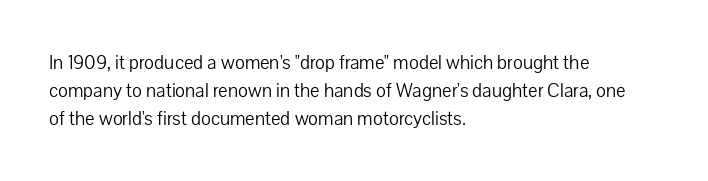
The image shows 20 px text type, upright; set left-aligned, normal line spacing (1.39x), normal letter spacing, not underlined.
